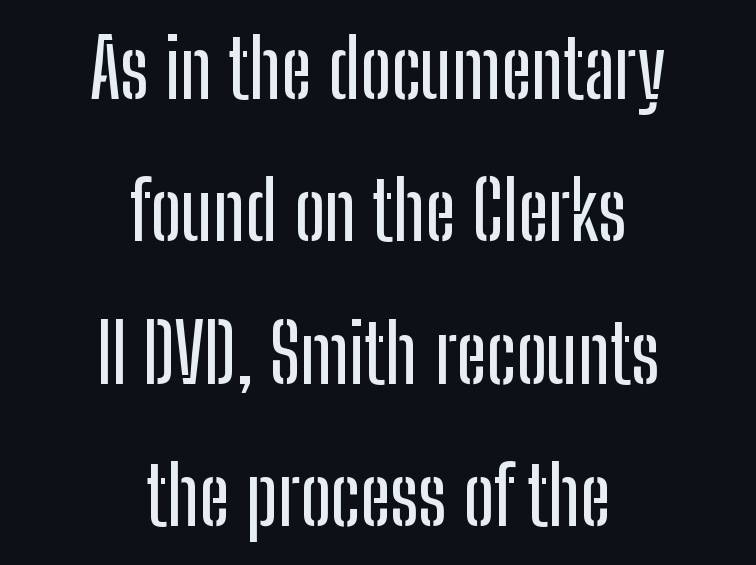
Q: Is the text italic (slanted)? A: No, it is upright.
Q: Is the typeface a serif or a sans-serif typeface? A: Sans-serif.
Q: Is the text underlined? A: No.
Q: How is the paragraph aligned? A: Centered.
Q: Is the spacing between letters normal or unusually wide? A: Normal.
Q: Width (condensed, normal, or wide)? A: Condensed.
Q: Stroke contrast? A: Low.
Q: x-height? A: Medium.
Q: Monospaced? A: No.
